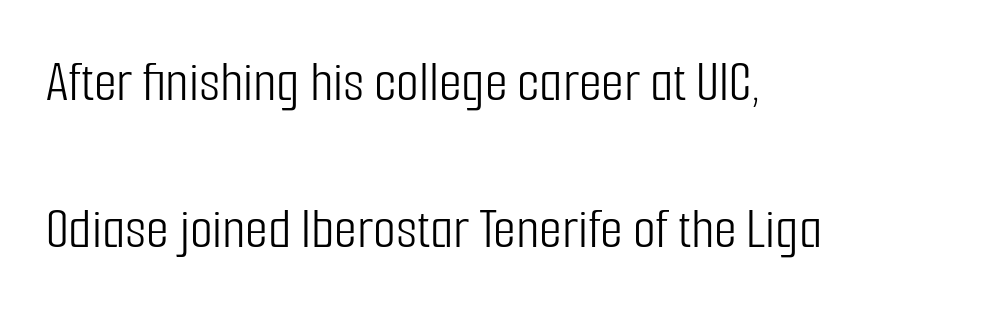
The passage shown is typed in a proportional face where columns would drift. Upright lettering throughout. Has an underline been added? It has not. Regarding serifs, this sample does without them. No heavy texture on the line: the type isn't bold.
